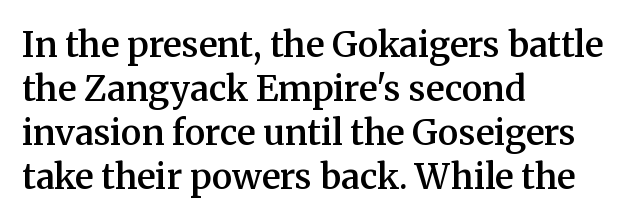
A typesetter would call this zero additional tracking. You could not count columns in this text — the font is proportionally spaced. Examine the stroke ends and you'll spot serifs. Bare-footed words on every line. Every character sits straight up, as roman type does.
